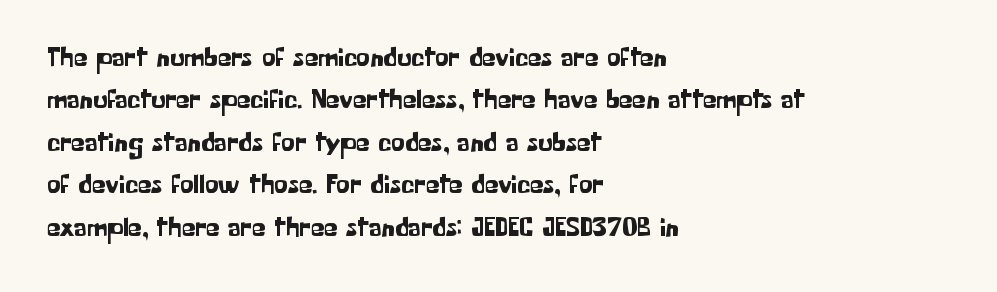
{"italic": "no", "underline": "no", "align": "left", "line_spacing": "normal", "line_spacing_ratio": 1.57, "letter_spacing": "normal", "letter_spacing_em": 0.0, "glyph_px": 27}
